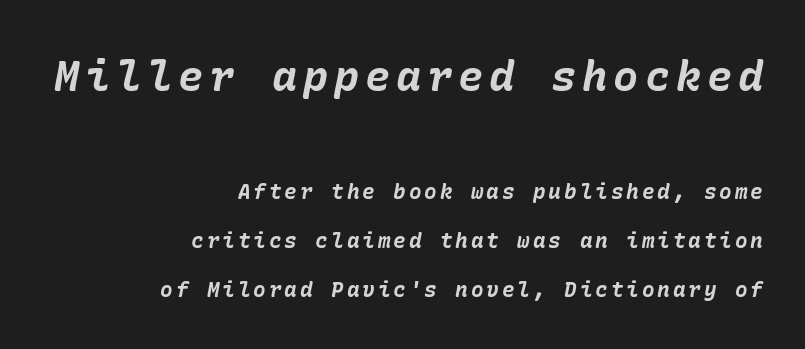
{"italic": "yes", "lean": "right", "slant_degrees": 10, "bold": "yes", "weight": "bold", "width": "normal", "stroke_contrast": "low", "x_height": "medium", "underline": "no", "align": "right", "line_spacing": "loose", "line_spacing_ratio": 2.34, "larger_block": "first", "size_ratio": 2.0, "glyph_px": 42}
